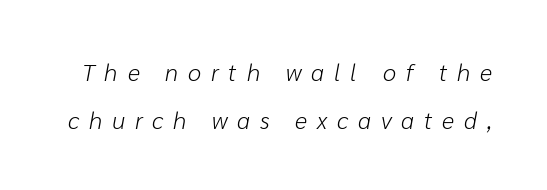
The image shows 24 px text type, italic (leaning right); set loose line spacing (1.98x), unusually wide letter spacing (+0.41 em), not underlined.
